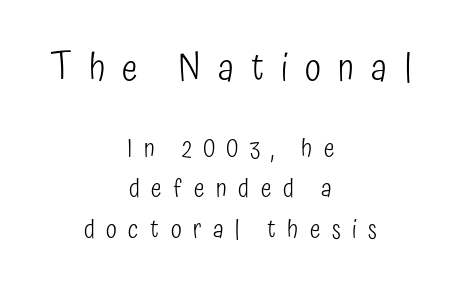
A sans-serif font was chosen for this passage. Short note: letters widely spaced. This sample has the flowing, uneven cadence of proportional lettering. The letters look calm and open, with moderate or lighter stems.
